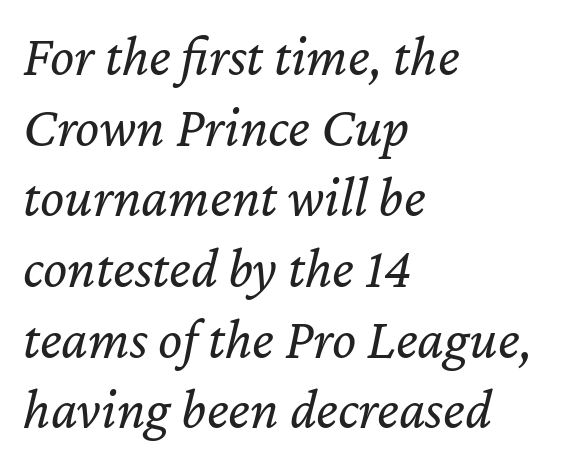
The space beneath each line is pristine and unruled. Looks like regular typesetting: each glyph gets only the width it needs. Observe the ordinary spacing: letters are neighbours, not strangers. No heavy texture on the line: the type isn't bold. The lettering tilts uniformly, giving the passage an italic look. Reading down the block, your eye returns to a fixed left position each line.
